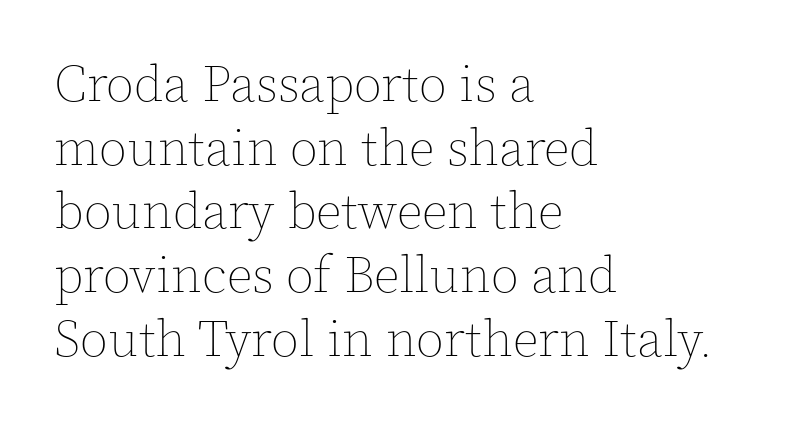
Each new line begins a customary step beneath the previous one. Note the varied advance widths — an 'i' is clearly narrower than an 'm'. The type is set solid horizontally, with unmodified tracking. The string is rendered with underlining switched off.
